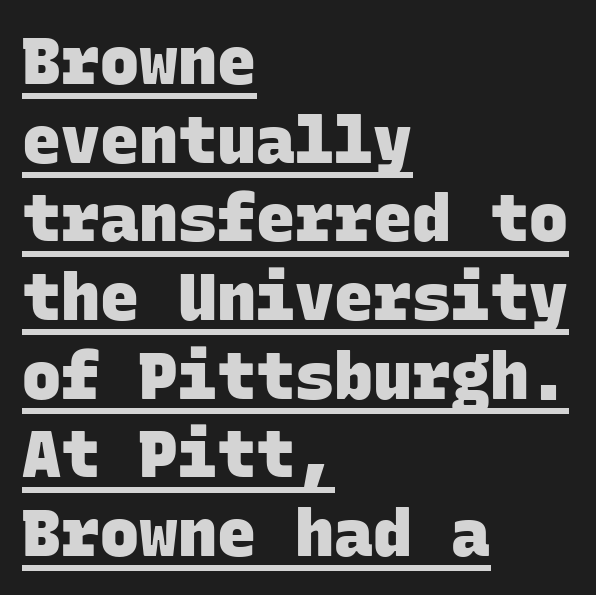
What stands out about the letter spacing? Nothing — it is the standard amount. Strong, thick strokes mark this as bold type. In designer terms, the underline attribute is active on this setting. Note: no serifs on the glyphs. Here the designer chose a console-style face with uniform glyph widths. The rendering anchors every line to the left-hand side.
